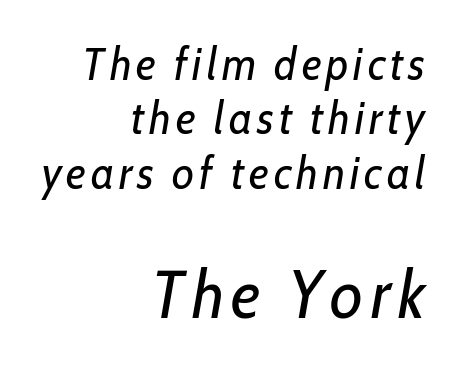
Q: Is the text bold? A: No.
Q: Is the text italic (slanted)? A: Yes, it leans right by about 10 degrees.
Q: Is the text underlined? A: No.
Q: How is the paragraph aligned? A: Right-aligned.
Q: Which block of text is set in a larger size, the first (top) or the second (bottom)? A: The second (bottom) one.
Q: Width (condensed, normal, or wide)? A: Condensed.
Q: Stroke contrast? A: Low.
Q: x-height? A: Medium.
Q: Monospaced? A: No.
